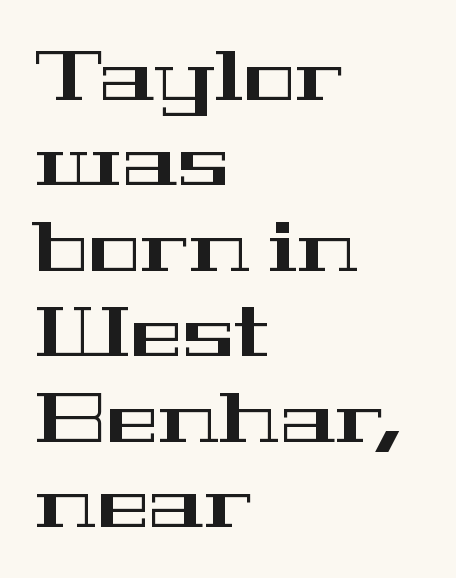
These lines stack with their left ends in a neat column. The words here are not underlined. Ascenders rise straight up at ninety degrees. You could not count columns in this text — the font is proportionally spaced.
